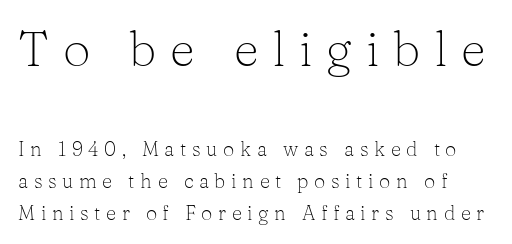
Q: Is the text bold? A: No.
Q: Is the text italic (slanted)? A: No, it is upright.
Q: Is the typeface a serif or a sans-serif typeface? A: Serif.
Q: Is the text underlined? A: No.
Q: Is the spacing between letters normal or unusually wide? A: Unusually wide.
Q: Is the spacing between lines tight, normal or loose? A: Normal.
Q: Which block of text is set in a larger size, the first (top) or the second (bottom)? A: The first (top) one.
Q: Width (condensed, normal, or wide)? A: Normal.
Q: Stroke contrast? A: Low.
Q: x-height? A: Medium.
Q: Monospaced? A: No.
